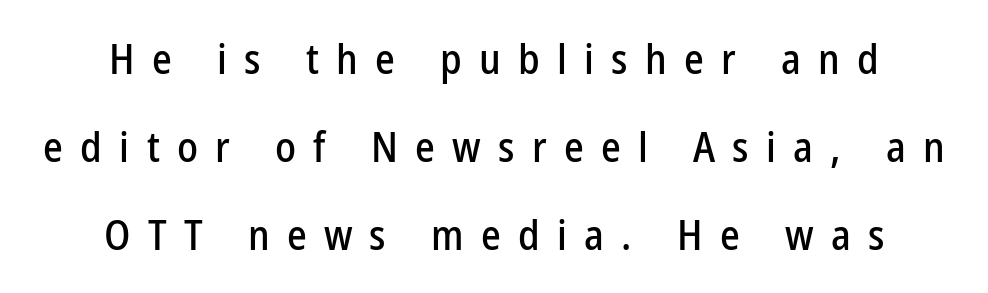
Does the copy run flush right? No — it is centered line by line. Has an underline been added? It has not. Honestly, the rows look like they've been pulled way apart. Character widths vary here, with narrow letters taking less room than wide ones.
